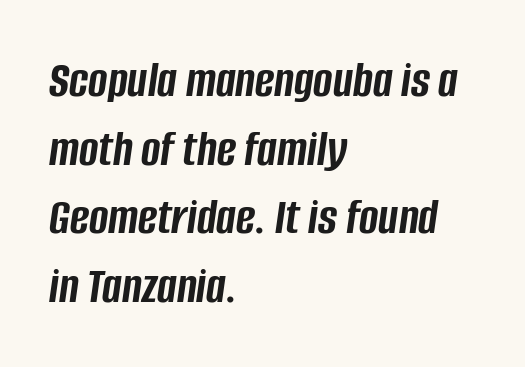
The image shows 52 px semibold, condensed type, italic (leaning right); set left-aligned, normal line spacing (1.32x), normal letter spacing, not underlined; low stroke contrast and a large x-height.
